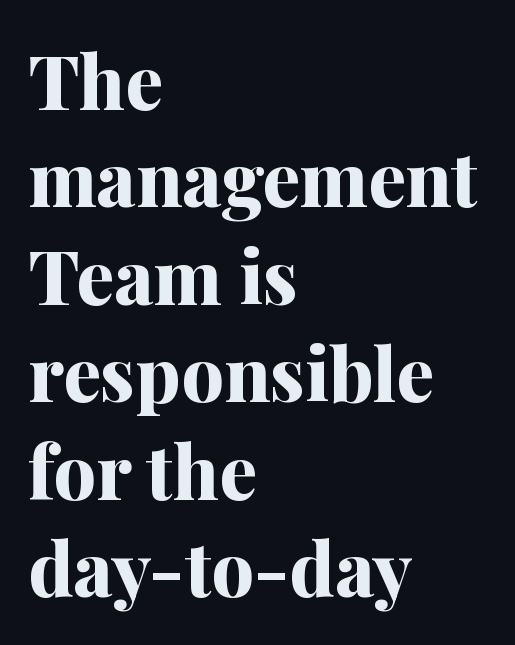
A typesetter would call this zero additional tracking. Is this a fixed-width face? No — the glyphs have proportional, varying widths. The lines sit at an ordinary, default distance from one another. A classic flush-left, rag-right setting is used for this passage. Are there feet on the stems? There are — it's a serif.
